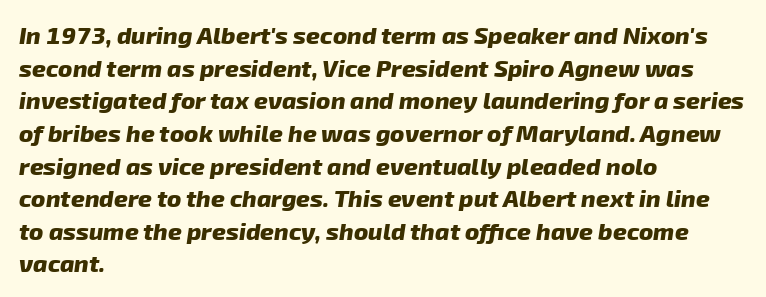
Q: Is the text bold? A: Yes.
Q: Is the text underlined? A: No.
Q: How is the paragraph aligned? A: Left-aligned.
Q: Is the spacing between letters normal or unusually wide? A: Normal.
Q: Is the spacing between lines tight, normal or loose? A: Normal.
